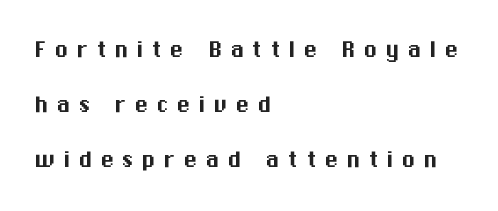
The image shows 28 px sans-serif type, upright; set left-aligned, loose line spacing (1.97x), unusually wide letter spacing (+0.28 em), not underlined; medium stroke contrast and a medium x-height.
